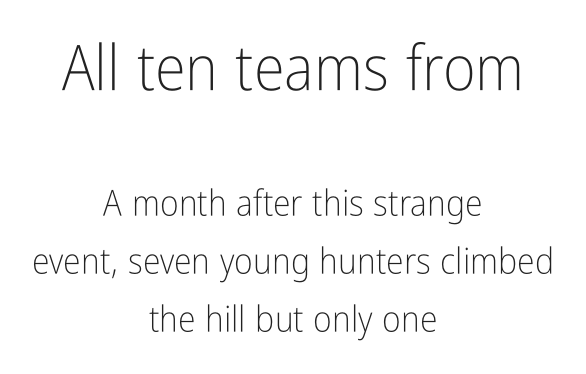
{"serif": "no", "italic": "no", "bold": "no", "weight": "light", "width": "condensed", "stroke_contrast": "low", "x_height": "medium", "monospaced": "no", "underline": "no", "align": "center", "line_spacing": "normal", "line_spacing_ratio": 1.61, "letter_spacing": "normal", "letter_spacing_em": 0.0, "larger_block": "first", "size_ratio": 1.75, "glyph_px": 63}
